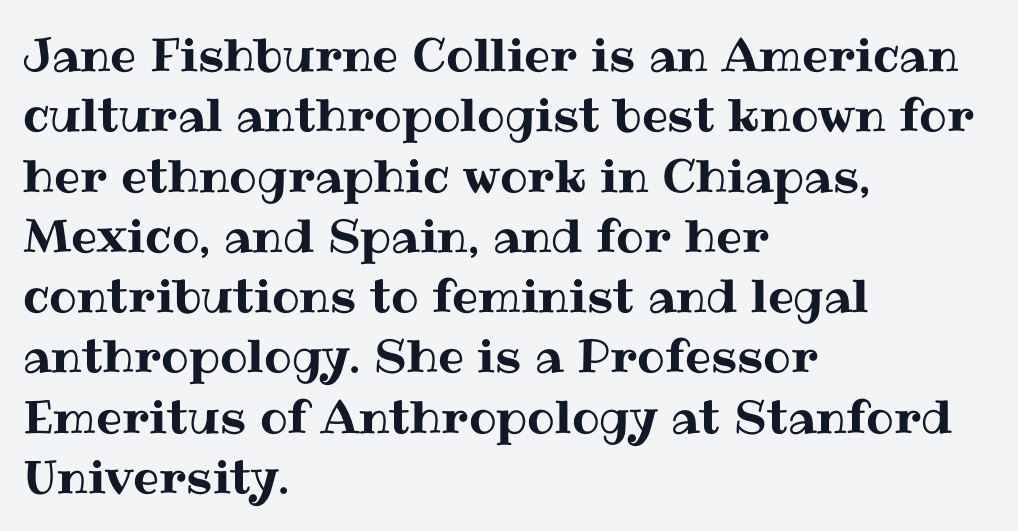
Q: Is the text italic (slanted)? A: No, it is upright.
Q: Is the text underlined? A: No.
Q: How is the paragraph aligned? A: Left-aligned.
Q: Is the spacing between letters normal or unusually wide? A: Normal.
Q: Is the spacing between lines tight, normal or loose? A: Normal.
Q: Width (condensed, normal, or wide)? A: Normal.
Q: Stroke contrast? A: Medium.
Q: x-height? A: Medium.
Q: Monospaced? A: No.
